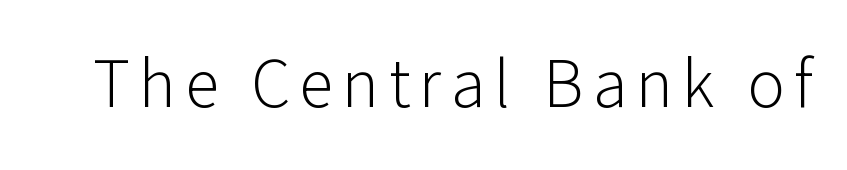
Q: Is the text bold? A: No.
Q: Is the text italic (slanted)? A: No, it is upright.
Q: Is the typeface a serif or a sans-serif typeface? A: Sans-serif.
Q: Is the text underlined? A: No.
Q: Width (condensed, normal, or wide)? A: Normal.
Q: Stroke contrast? A: Low.
Q: x-height? A: Medium.
Q: Monospaced? A: No.
